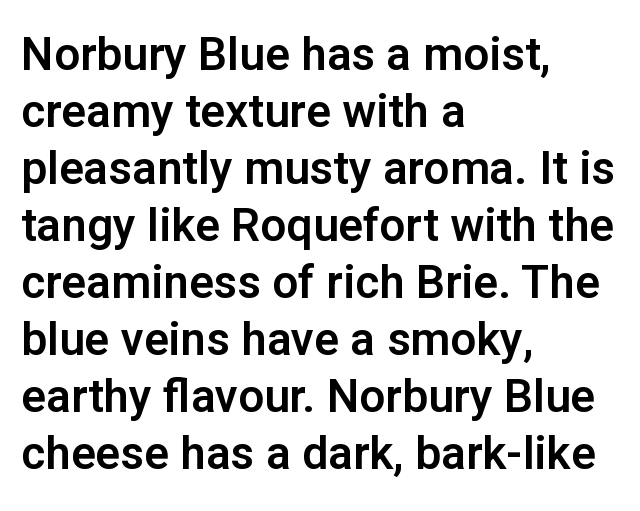
Letter spacing: default. Does the copy run flush right? No — it runs flush left. Check the space under the baseline: it is left empty. Looks like regular typesetting: each glyph gets only the width it needs. Quick note: not italic, upright. This is sans-serif lettering, the kind often seen on screens and signage.
